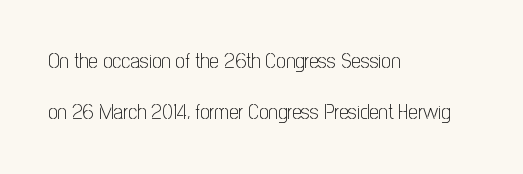
The image shows 21 px text type, upright; set left-aligned, loose line spacing (2.41x), normal letter spacing, not underlined.
